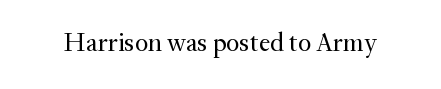
{"italic": "no", "bold": "no", "underline": "no", "letter_spacing": "normal", "letter_spacing_em": 0.0, "glyph_px": 26}
